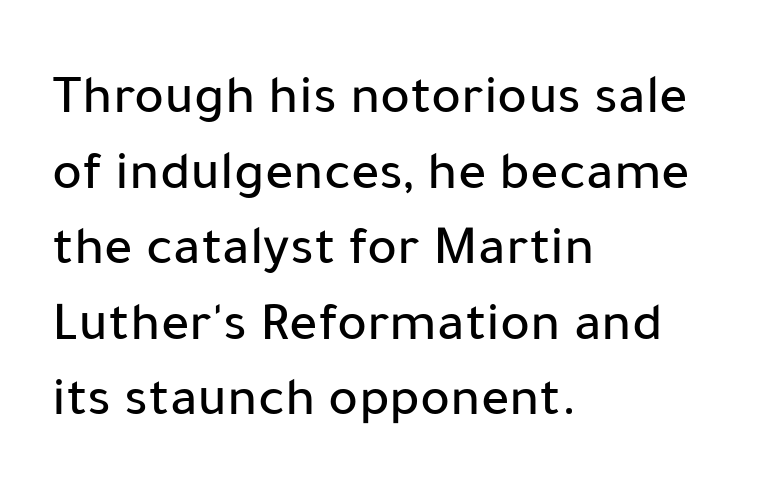
The letters advance in unequal steps, a hallmark of proportional type. Line starts are locked; line ends wander. The gap between lines stays unmarked. Tall strokes in this sample are plumb rather than angled.
